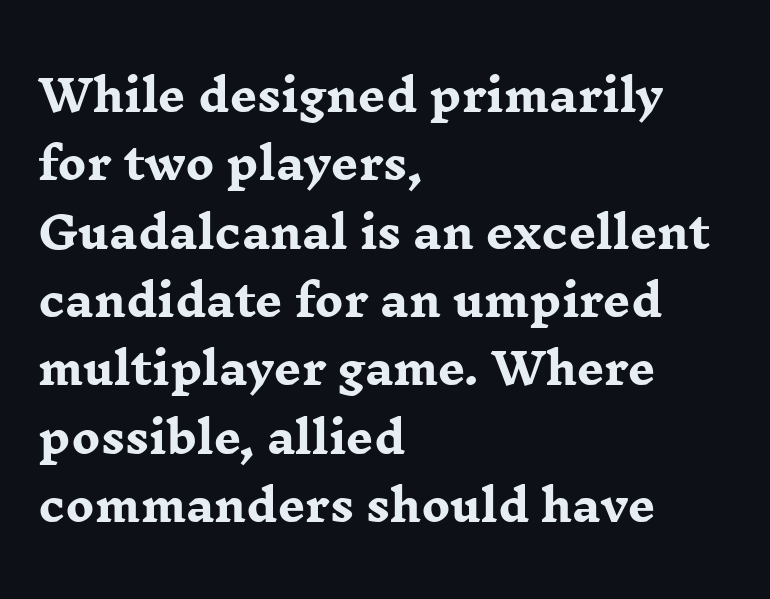
Horizontal alignment here is leftward, the default for most running prose. Clear beneath every line of the passage. Honestly, the letter spacing is just normal — you wouldn't notice it. Summary of weight: heavy, a full bold. The specimen reads as upright at a glance.
